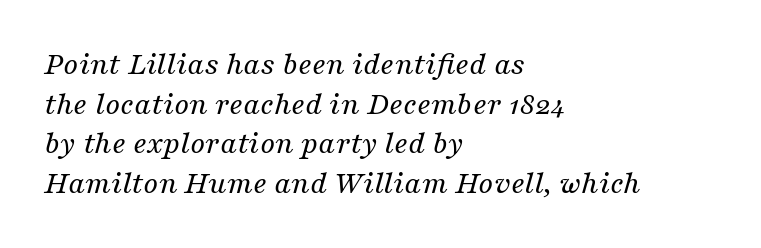
Q: Is the text bold? A: No.
Q: Is the text italic (slanted)? A: Yes, it leans right by about 16 degrees.
Q: Is the typeface a serif or a sans-serif typeface? A: Serif.
Q: Is the text underlined? A: No.
Q: How is the paragraph aligned? A: Left-aligned.
Q: Is the spacing between letters normal or unusually wide? A: Normal.
Q: Width (condensed, normal, or wide)? A: Normal.
Q: Stroke contrast? A: Medium.
Q: x-height? A: Medium.
Q: Monospaced? A: No.
